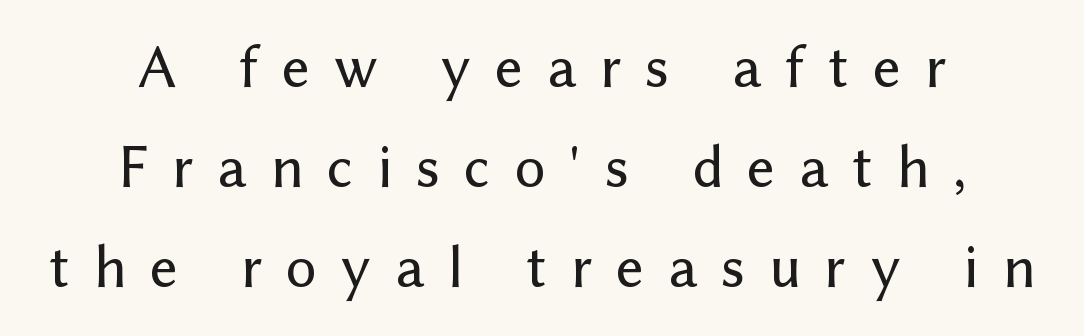
Q: Is the text italic (slanted)? A: No, it is upright.
Q: Is the typeface a serif or a sans-serif typeface? A: Sans-serif.
Q: Is the text underlined? A: No.
Q: How is the paragraph aligned? A: Centered.
Q: Is the spacing between letters normal or unusually wide? A: Unusually wide.
Q: Is the spacing between lines tight, normal or loose? A: Normal.
Q: Width (condensed, normal, or wide)? A: Normal.
Q: Stroke contrast? A: Low.
Q: x-height? A: Medium.
Q: Monospaced? A: No.
